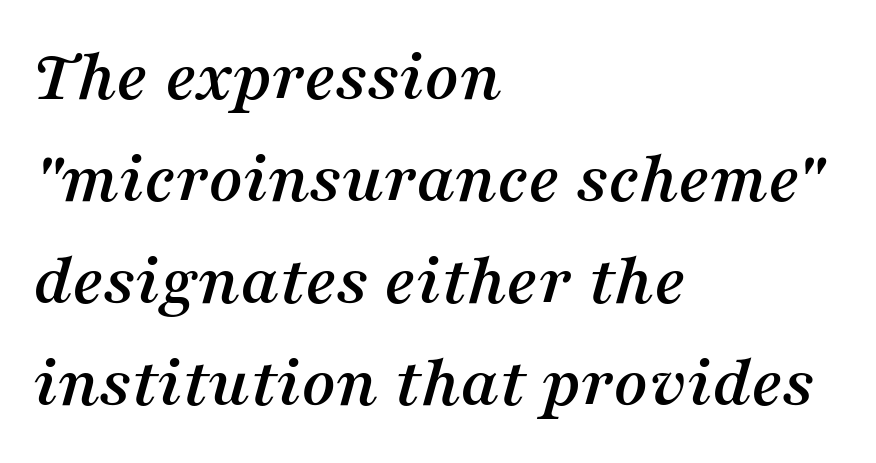
The image shows 74 px serif type, italic (leaning right); set left-aligned, normal line spacing (1.38x), normal letter spacing, not underlined; medium stroke contrast and a medium x-height.
